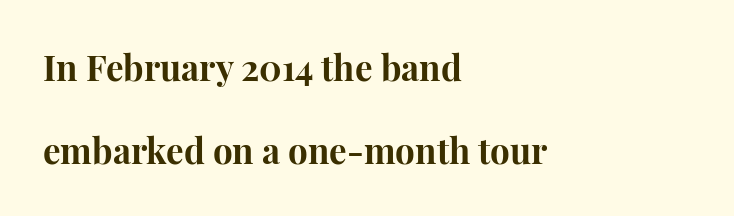
Letters rest on an invisible, unmarked baseline. The letters advance in unequal steps, a hallmark of proportional type. The tracking reads as untouched default to a designer's eye. Is there any slant? The stems are plumb. Alignment: flush left. In terms of leading, this rendering errs on the spacious side.
